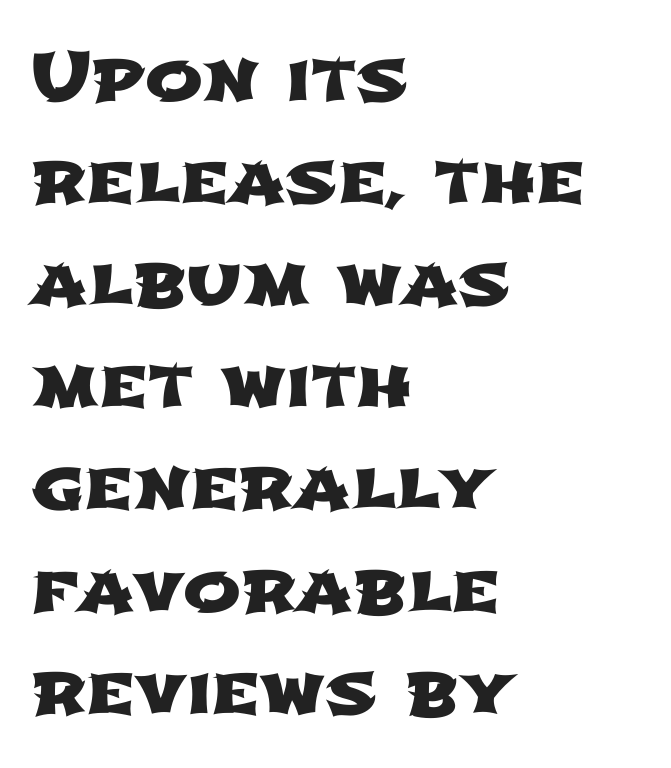
The foot of each line stays bare and open. A typesetter would call this proportional, since set widths differ per character. In terms of letterform style, serifs are entirely absent. Students, observe: this is what conventionally led text looks like. No extra tracking has been applied to these lines.
